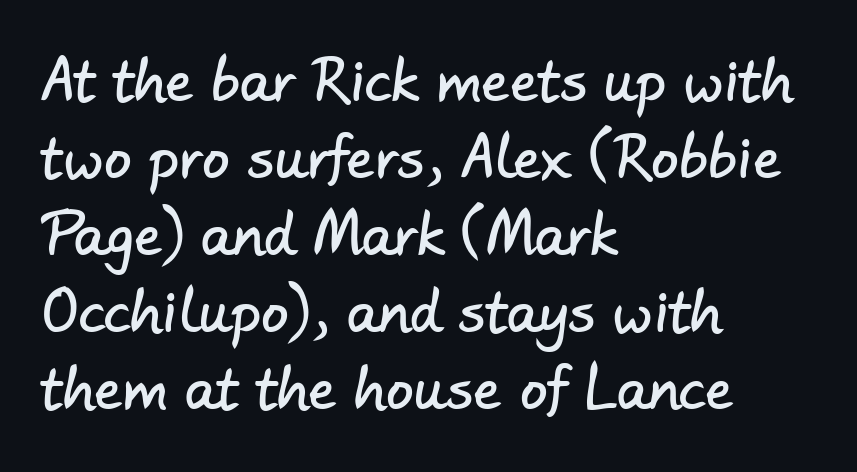
Q: Is the typeface a serif or a sans-serif typeface? A: Sans-serif.
Q: Is the text underlined? A: No.
Q: How is the paragraph aligned? A: Left-aligned.
Q: Is the spacing between letters normal or unusually wide? A: Normal.
Q: Is the spacing between lines tight, normal or loose? A: Normal.
Q: Width (condensed, normal, or wide)? A: Normal.
Q: Stroke contrast? A: Low.
Q: x-height? A: Small.
Q: Monospaced? A: No.
